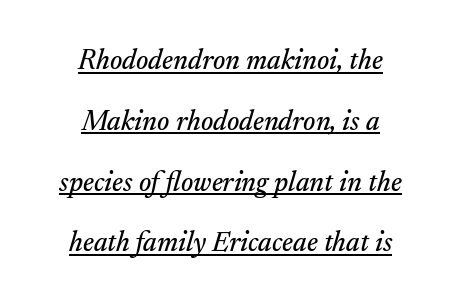
{"serif": "yes", "italic": "yes", "lean": "right", "slant_degrees": 17, "width": "normal", "stroke_contrast": "medium", "x_height": "small", "monospaced": "no", "underline": "yes", "align": "center", "line_spacing": "loose", "line_spacing_ratio": 2.17, "letter_spacing": "normal", "letter_spacing_em": 0.0, "glyph_px": 28}
